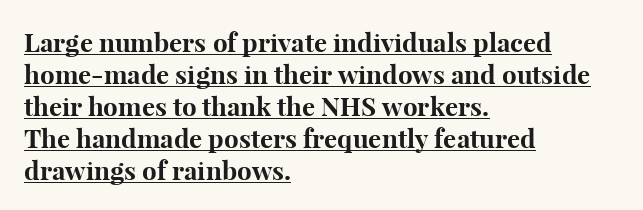
The words here are underlined. Italic: no, the glyphs are upright roman. Caption: multi-line text, flush left, ragged right. Notice how thick the strokes are: this is what a full bold looks like. Standard letterfit; no display-style spreading of the glyphs.
